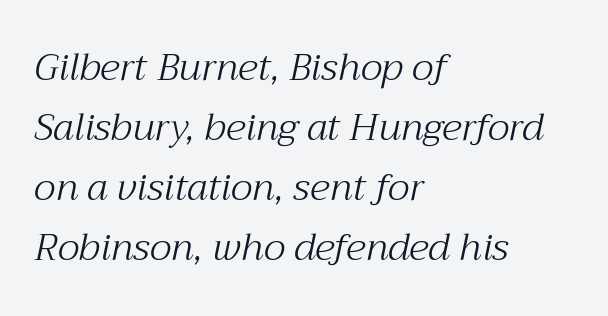
Q: Is the text bold? A: No.
Q: Is the text italic (slanted)? A: Yes, it leans right by about 12 degrees.
Q: Is the typeface a serif or a sans-serif typeface? A: Serif.
Q: Is the text underlined? A: No.
Q: How is the paragraph aligned? A: Left-aligned.
Q: Is the spacing between letters normal or unusually wide? A: Normal.
Q: Is the spacing between lines tight, normal or loose? A: Normal.
Q: Width (condensed, normal, or wide)? A: Normal.
Q: Stroke contrast? A: Medium.
Q: x-height? A: Medium.
Q: Monospaced? A: No.
